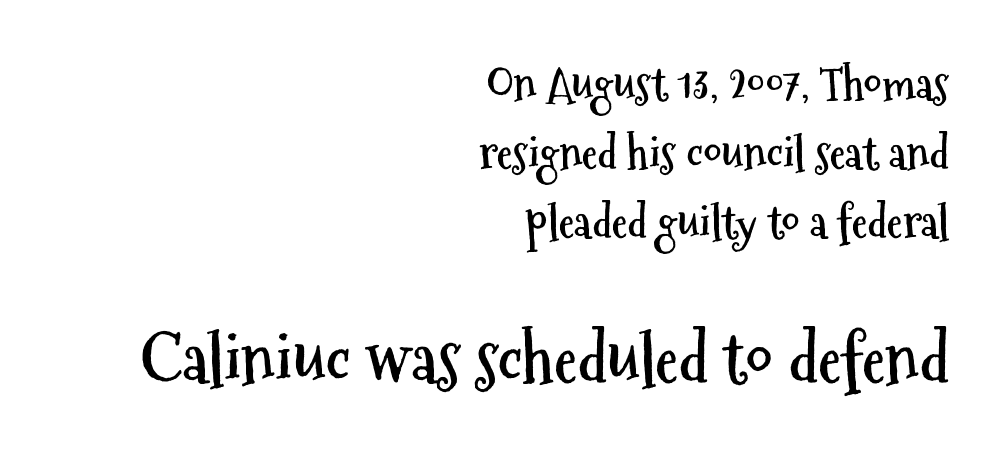
Q: Is the text bold? A: Yes.
Q: Is the text italic (slanted)? A: No, it is upright.
Q: Is the typeface a serif or a sans-serif typeface? A: Sans-serif.
Q: Is the text underlined? A: No.
Q: How is the paragraph aligned? A: Right-aligned.
Q: Is the spacing between letters normal or unusually wide? A: Normal.
Q: Is the spacing between lines tight, normal or loose? A: Normal.
Q: Which block of text is set in a larger size, the first (top) or the second (bottom)? A: The second (bottom) one.
Q: Width (condensed, normal, or wide)? A: Condensed.
Q: Stroke contrast? A: Medium.
Q: x-height? A: Medium.
Q: Monospaced? A: No.
